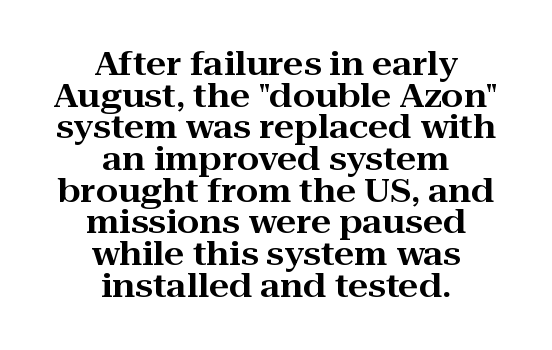
The image shows 32 px wide serif type, upright; set centered, tight line spacing (0.99x), normal letter spacing, not underlined; high stroke contrast and a medium x-height.
